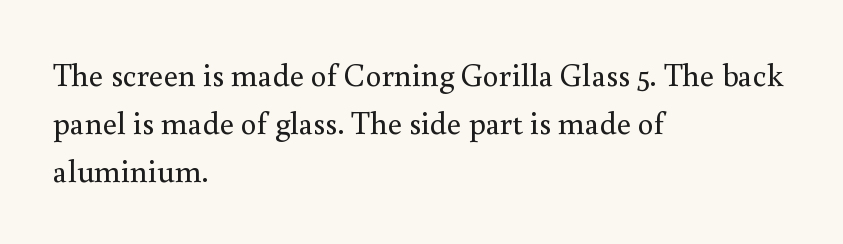
Q: Is the text bold? A: No.
Q: Is the text italic (slanted)? A: No, it is upright.
Q: Is the typeface a serif or a sans-serif typeface? A: Serif.
Q: Is the text underlined? A: No.
Q: How is the paragraph aligned? A: Left-aligned.
Q: Is the spacing between letters normal or unusually wide? A: Normal.
Q: Is the spacing between lines tight, normal or loose? A: Normal.
Q: Width (condensed, normal, or wide)? A: Normal.
Q: Stroke contrast? A: Medium.
Q: x-height? A: Small.
Q: Monospaced? A: No.
